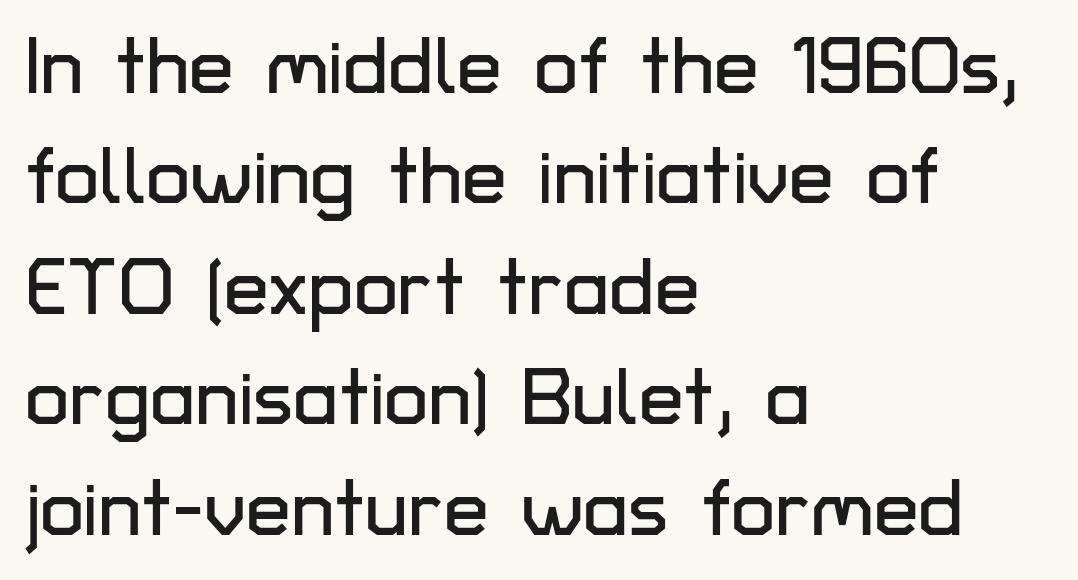
{"serif": "no", "italic": "no", "width": "normal", "stroke_contrast": "low", "x_height": "medium", "monospaced": "no", "underline": "no", "align": "left", "line_spacing": "normal", "line_spacing_ratio": 1.38, "letter_spacing": "normal", "letter_spacing_em": 0.0, "glyph_px": 80}
